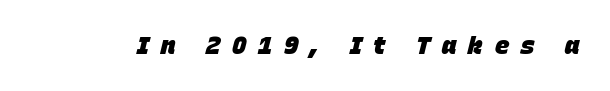
Q: Is the text bold? A: Yes.
Q: Is the text italic (slanted)? A: Yes, it leans right by about 15 degrees.
Q: Is the text underlined? A: No.
Q: Is the spacing between letters normal or unusually wide? A: Unusually wide.
